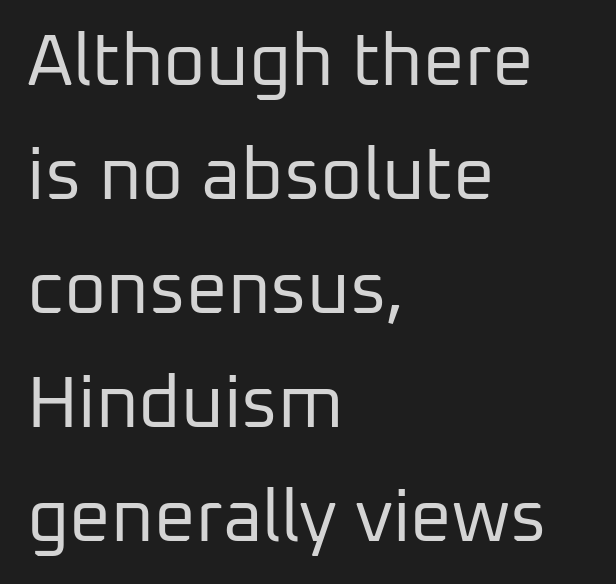
The passage shown has conventional tracking throughout. The space directly below the letters is spotless. In terms of leading, this rendering sits right in the middle. No italicization has been applied; the sample stays upright. No feet cap the strokes, marking this as sans-serif type.
